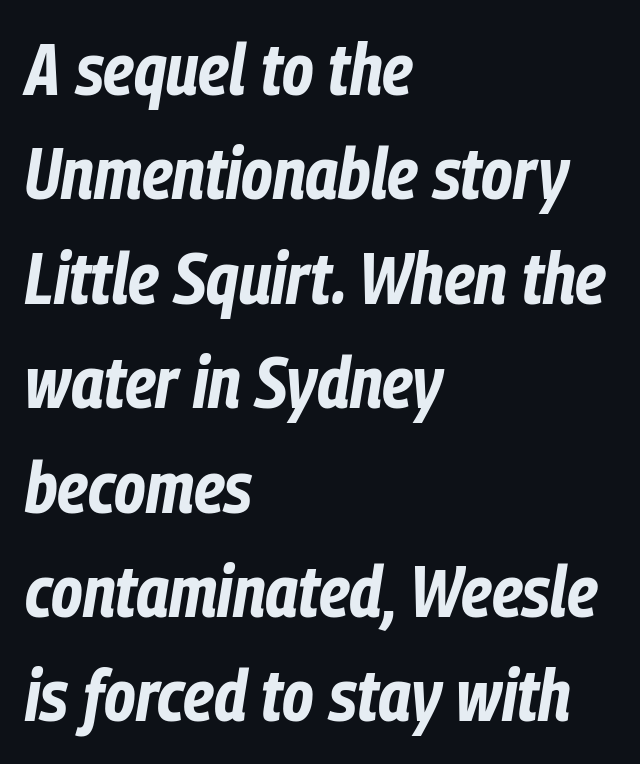
Inter-character spacing is left at the font's built-in metrics. Any mark beneath the type? The region is blank. Each line starts at the same left margin while the right side varies. The designer left line spacing at the default. This sample uses an oblique cut, with every glyph tilted off the vertical.
